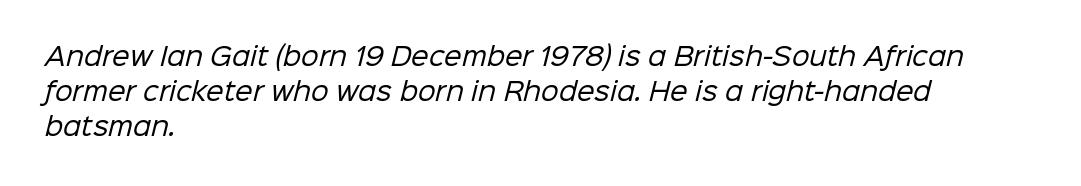
The image shows 25 px text type; set left-aligned, normal line spacing (1.4x), normal letter spacing, not underlined.
